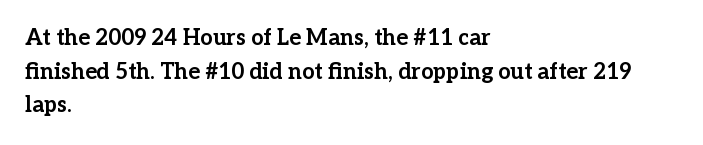
Q: Is the text bold? A: Yes.
Q: Is the text italic (slanted)? A: No, it is upright.
Q: Is the text underlined? A: No.
Q: How is the paragraph aligned? A: Left-aligned.
Q: Is the spacing between letters normal or unusually wide? A: Normal.
Q: Is the spacing between lines tight, normal or loose? A: Normal.
